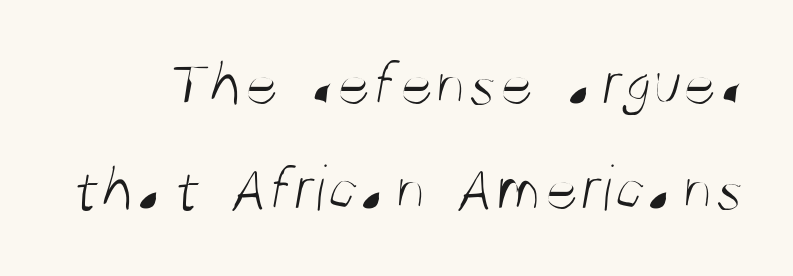
Q: Is the text bold? A: No.
Q: Is the typeface a serif or a sans-serif typeface? A: Sans-serif.
Q: Is the text underlined? A: No.
Q: Is the spacing between letters normal or unusually wide? A: Normal.
Q: Is the spacing between lines tight, normal or loose? A: Normal.
Q: Width (condensed, normal, or wide)? A: Condensed.
Q: Stroke contrast? A: Medium.
Q: x-height? A: Large.
Q: Monospaced? A: No.
